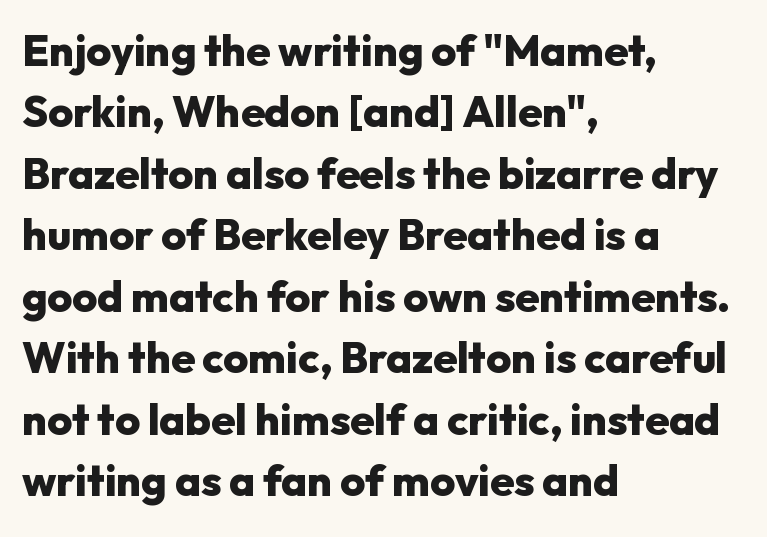
Q: Is the text bold? A: Yes.
Q: Is the text italic (slanted)? A: No, it is upright.
Q: Is the typeface a serif or a sans-serif typeface? A: Sans-serif.
Q: Is the text underlined? A: No.
Q: How is the paragraph aligned? A: Left-aligned.
Q: Is the spacing between letters normal or unusually wide? A: Normal.
Q: Is the spacing between lines tight, normal or loose? A: Normal.
Q: Width (condensed, normal, or wide)? A: Normal.
Q: Stroke contrast? A: Low.
Q: x-height? A: Medium.
Q: Monospaced? A: No.
